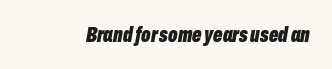
The image shows 22 px bold type, italic (leaning right); set normal letter spacing, not underlined.
